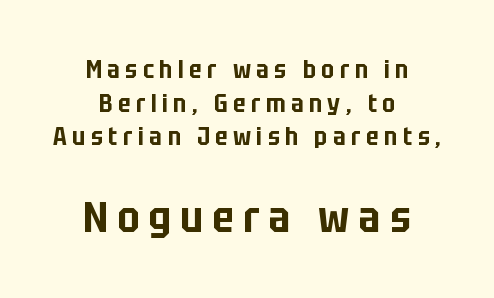
Visually the block forms a symmetrical silhouette, jagged on both flanks. Clear beneath every line of the passage. No feet cap the strokes, marking this as sans-serif type. This sample has the flowing, uneven cadence of proportional lettering. This block has exactly the height ordinary leading produces.
